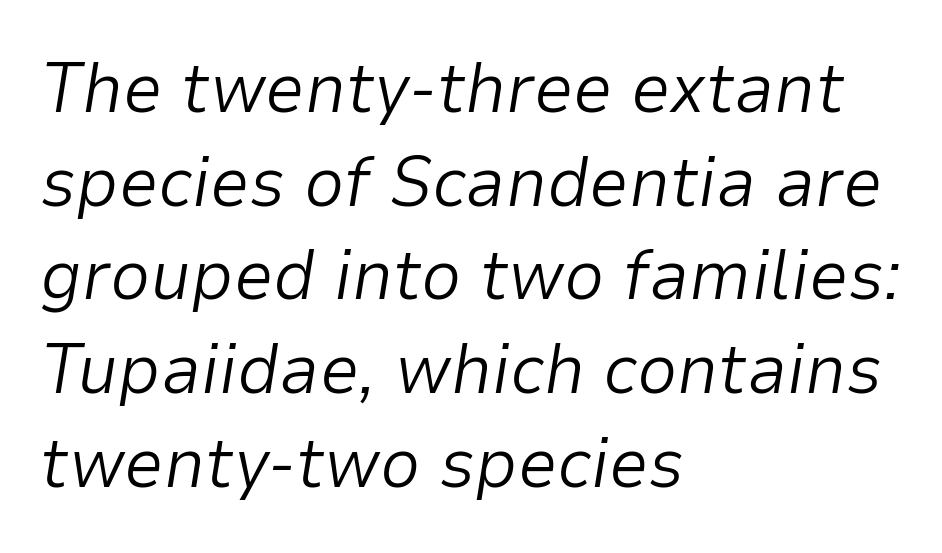
The font is comparable to plain body text, perhaps lighter. Is this a fixed-width face? No — the glyphs have proportional, varying widths. Nothing unusual about the tracking: characters are spaced as the font intends. The letters are slanted; this is an italic face.
